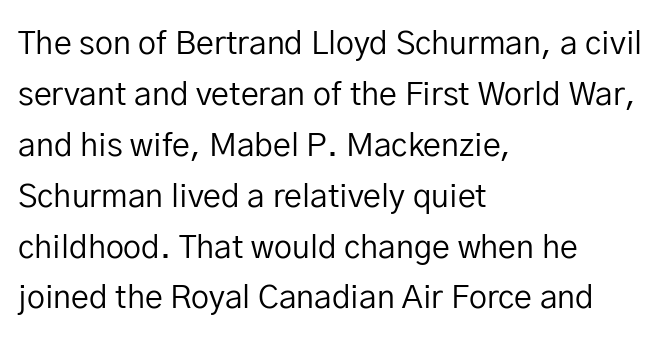
A bare baseline throughout the passage. The glyphs in this specimen are sans serif. The font sits on the lighter half of the weight spectrum, regular included. Rendered with straight, roman letterforms. Character widths vary here, with narrow letters taking less room than wide ones.
